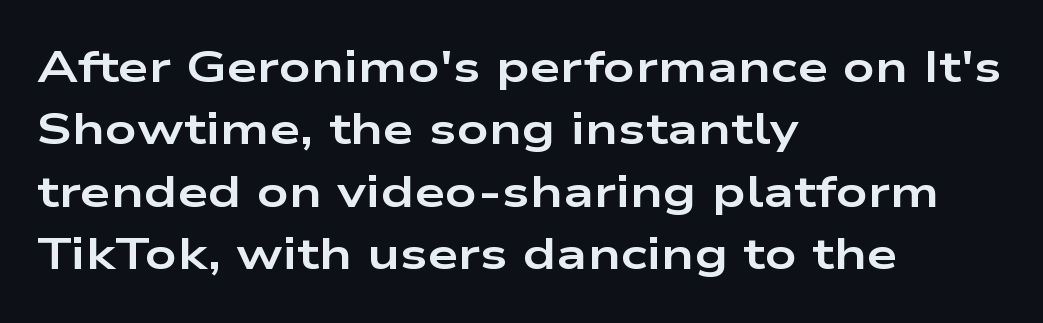
Type without underlining. The passage shown is typed in a proportional face where columns would drift. It's the straight-up-and-down kind of type. As a designer I'd log this as weight 700, bold. Inter-character spacing is left at the font's built-in metrics. A typesetter would call this leading conventional body-copy spacing.
